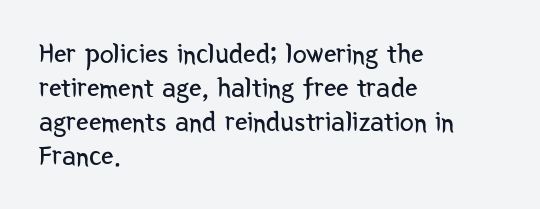
Observe the ordinary spacing: letters are neighbours, not strangers. Proportional: the letters do not fall into vertical columns. A bare baseline throughout the passage. The passage is arranged the way most books set body copy — flush left. Look at the bottom of the vertical strokes: they stop flat, with no serifs.
